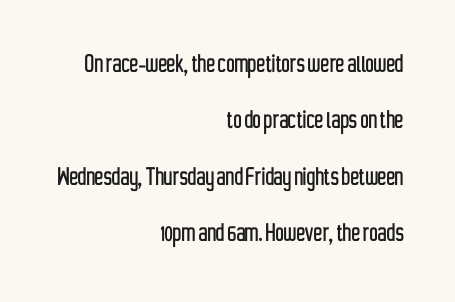
Q: Is the text italic (slanted)? A: No, it is upright.
Q: Is the typeface a serif or a sans-serif typeface? A: Sans-serif.
Q: Is the text underlined? A: No.
Q: How is the paragraph aligned? A: Right-aligned.
Q: Is the spacing between letters normal or unusually wide? A: Normal.
Q: Is the spacing between lines tight, normal or loose? A: Loose.
Q: Width (condensed, normal, or wide)? A: Condensed.
Q: Stroke contrast? A: Low.
Q: x-height? A: Medium.
Q: Monospaced? A: No.
